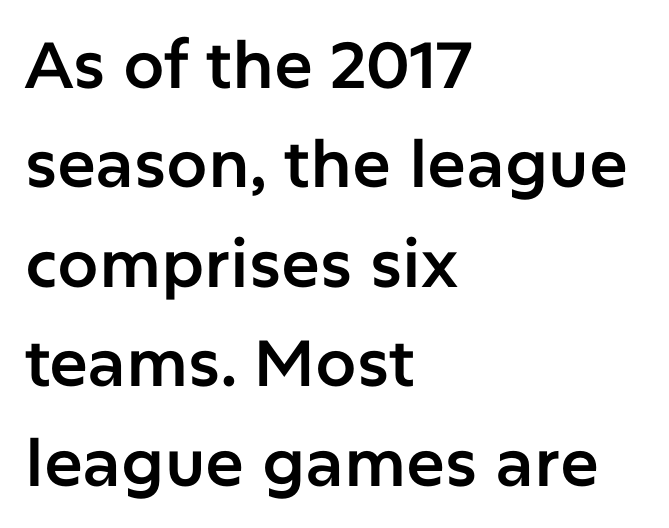
Q: Is the text italic (slanted)? A: No, it is upright.
Q: Is the typeface a serif or a sans-serif typeface? A: Sans-serif.
Q: Is the text underlined? A: No.
Q: How is the paragraph aligned? A: Left-aligned.
Q: Is the spacing between letters normal or unusually wide? A: Normal.
Q: Is the spacing between lines tight, normal or loose? A: Normal.
Q: Width (condensed, normal, or wide)? A: Normal.
Q: Stroke contrast? A: Low.
Q: x-height? A: Medium.
Q: Monospaced? A: No.
